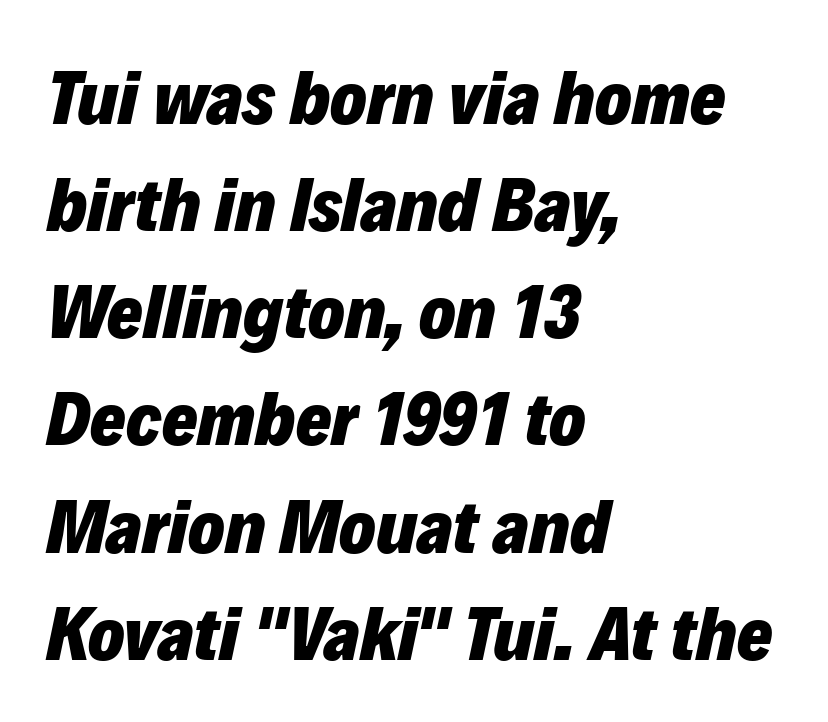
The letters advance in unequal steps, a hallmark of proportional type. Clear beneath every line of the passage. Chunky letters — that's bold for sure. Where is the straight margin? On the left. The letters are slanted; this is an italic face. Honestly, the row spacing looks completely unremarkable.
